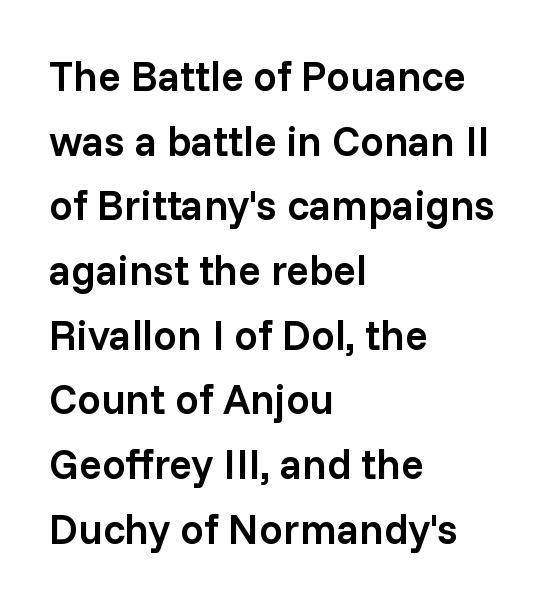
Q: Is the text bold? A: Semi-bold.
Q: Is the text italic (slanted)? A: No, it is upright.
Q: Is the typeface a serif or a sans-serif typeface? A: Sans-serif.
Q: Is the text underlined? A: No.
Q: How is the paragraph aligned? A: Left-aligned.
Q: Is the spacing between letters normal or unusually wide? A: Normal.
Q: Is the spacing between lines tight, normal or loose? A: Normal.
Q: Width (condensed, normal, or wide)? A: Normal.
Q: Stroke contrast? A: Low.
Q: x-height? A: Medium.
Q: Monospaced? A: No.
